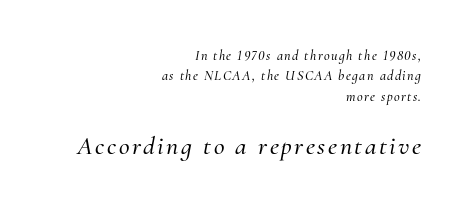
The image shows 26 px text type, italic (leaning right); set right-aligned, normal line spacing (1.45x), not underlined; the second (bottom) block is 1.86x larger.
